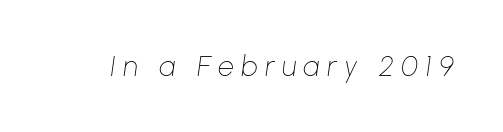
These lines are rendered in a variable-pitch font. Stem width sits at or under what a default text font uses. A typesetter would mark this as italic. Only glyphs here, with clear space below each row. These lines have a slow, spaced-out rhythm from letter to letter.
